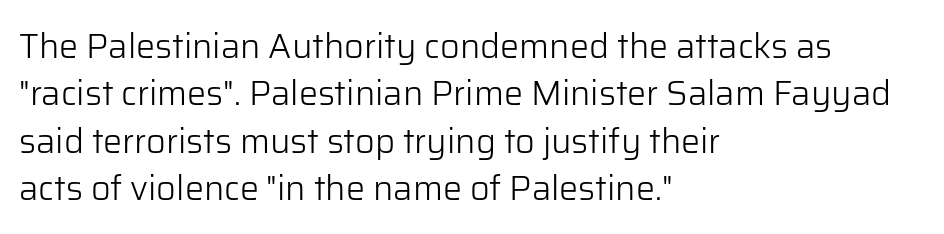
Is there much room between lines? A standard amount, neither cramped nor airy. Is the block centered? No — it sits flush against the left margin. The tracking reads as untouched default to a designer's eye. The type family on display is of the sans-serif kind. This is the regular roman posture of the typeface.
